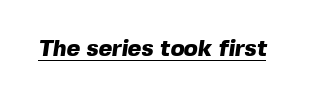
The image shows 23 px bold type; set normal letter spacing, underlined.
